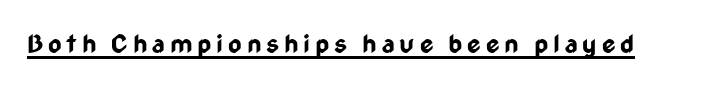
Q: Is the text bold? A: Yes.
Q: Is the text italic (slanted)? A: No, it is upright.
Q: Is the text underlined? A: Yes.
